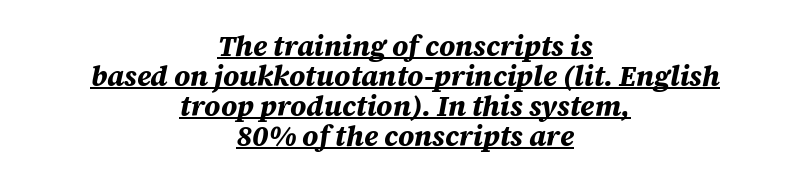
Q: Is the text bold? A: Yes.
Q: Is the text italic (slanted)? A: Yes, it leans right by about 12 degrees.
Q: Is the text underlined? A: Yes.
Q: How is the paragraph aligned? A: Centered.
Q: Is the spacing between letters normal or unusually wide? A: Normal.
Q: Is the spacing between lines tight, normal or loose? A: Tight.
Q: Width (condensed, normal, or wide)? A: Normal.
Q: Stroke contrast? A: Medium.
Q: x-height? A: Large.
Q: Monospaced? A: No.
